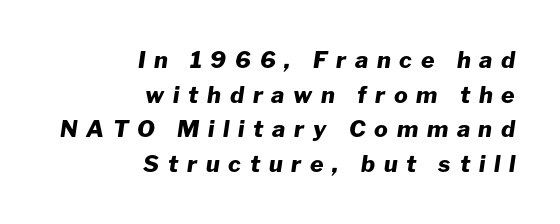
{"italic": "yes", "lean": "right", "slant_degrees": 8, "bold": "yes", "underline": "no", "align": "right", "line_spacing": "normal", "line_spacing_ratio": 1.51, "letter_spacing": "wide", "letter_spacing_em": 0.38, "glyph_px": 23}
